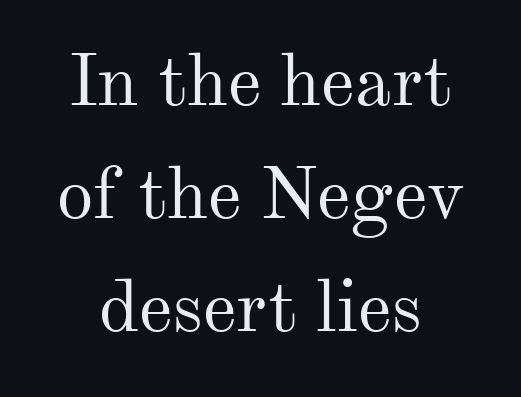
The image shows 73 px regular-weight serif type, upright; set centered, normal line spacing (1.55x), normal letter spacing, not underlined; medium stroke contrast and a small x-height.
